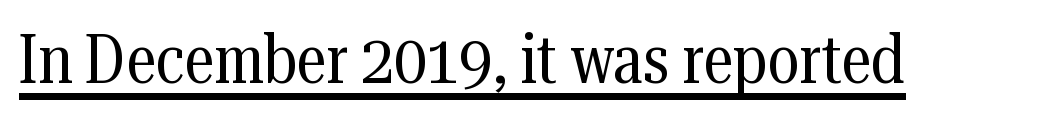
What stands out about the letter spacing? Nothing — it is the standard amount. Each letter's strokes conclude with small projecting serifs. The typesetting does not lean heavy: it is not bold. The specimen reads as upright at a glance. Looks like regular typesetting: each glyph gets only the width it needs.
